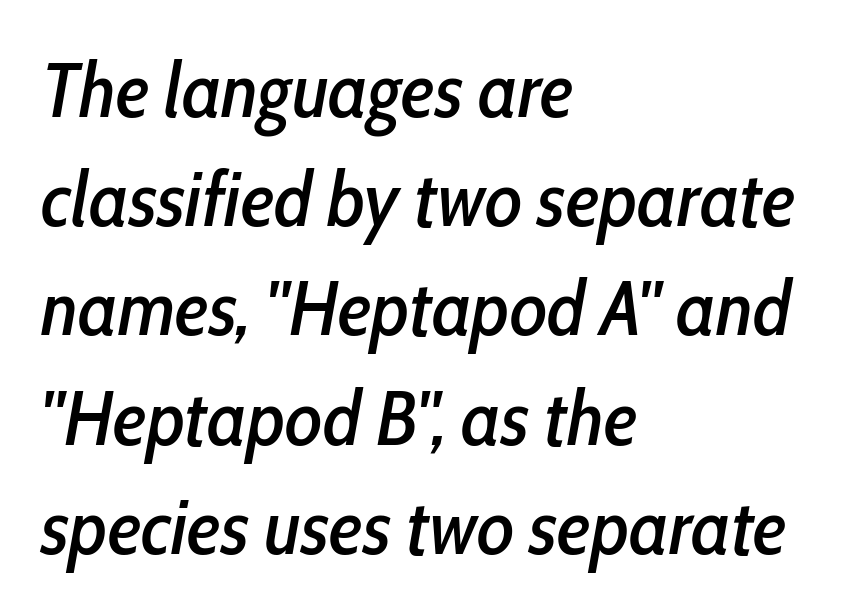
Q: Is the text italic (slanted)? A: Yes, it leans right by about 10 degrees.
Q: Is the text underlined? A: No.
Q: How is the paragraph aligned? A: Left-aligned.
Q: Is the spacing between letters normal or unusually wide? A: Normal.
Q: Is the spacing between lines tight, normal or loose? A: Normal.
Q: Width (condensed, normal, or wide)? A: Condensed.
Q: Stroke contrast? A: Low.
Q: x-height? A: Medium.
Q: Monospaced? A: No.
